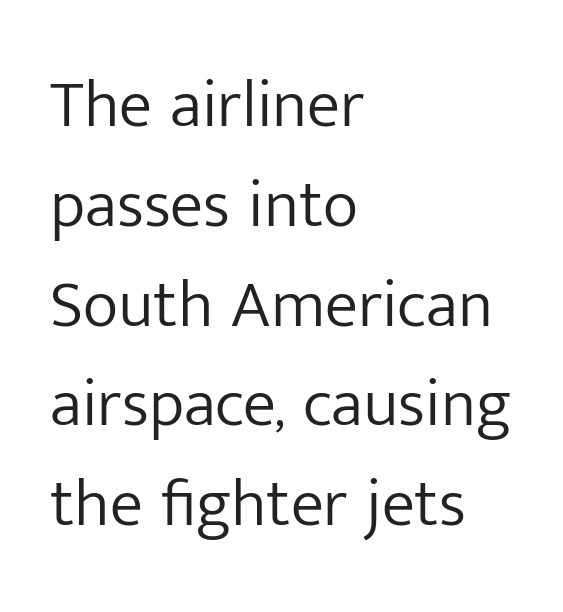
The image shows 67 px light sans-serif type, upright; set left-aligned, normal line spacing (1.49x), normal letter spacing, not underlined; low stroke contrast and a medium x-height.
